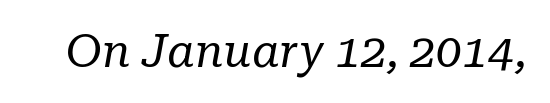
The image shows 46 px regular-weight serif type, italic (leaning right); set normal letter spacing, not underlined; low stroke contrast and a medium x-height.
